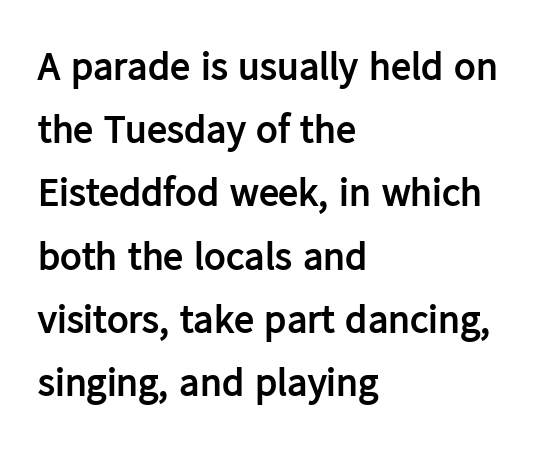
Q: Is the text bold? A: Yes.
Q: Is the text italic (slanted)? A: No, it is upright.
Q: Is the typeface a serif or a sans-serif typeface? A: Sans-serif.
Q: Is the text underlined? A: No.
Q: How is the paragraph aligned? A: Left-aligned.
Q: Is the spacing between letters normal or unusually wide? A: Normal.
Q: Is the spacing between lines tight, normal or loose? A: Normal.
Q: Width (condensed, normal, or wide)? A: Normal.
Q: Stroke contrast? A: Low.
Q: x-height? A: Medium.
Q: Monospaced? A: No.
